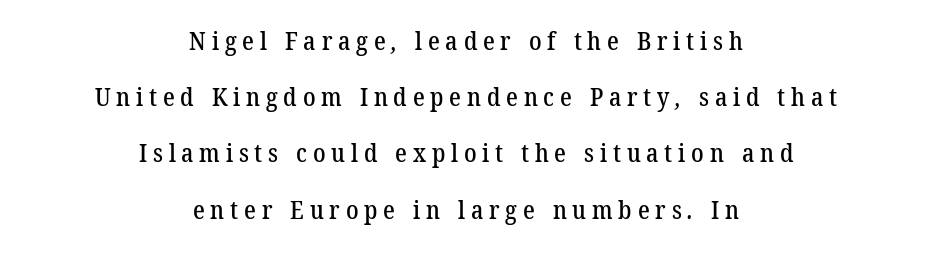
The image shows 25 px text type; set centered, loose line spacing (2.25x), unusually wide letter spacing (+0.23 em), not underlined.
